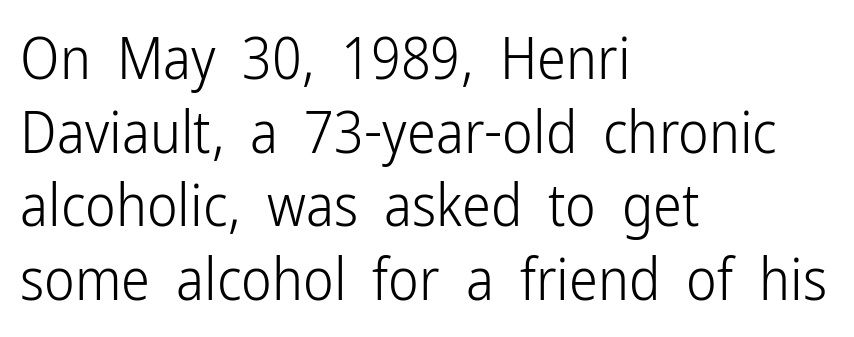
{"serif": "no", "italic": "no", "bold": "no", "weight": "light", "width": "condensed", "stroke_contrast": "low", "x_height": "medium", "monospaced": "no", "underline": "no", "align": "left", "line_spacing": "normal", "line_spacing_ratio": 1.27, "letter_spacing": "normal", "letter_spacing_em": 0.0, "glyph_px": 58}
